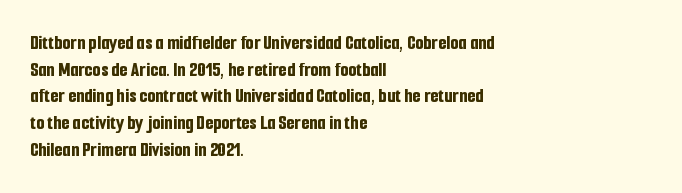
The image shows 21 px bold type, upright; set left-aligned, normal line spacing (1.27x), normal letter spacing, not underlined.
